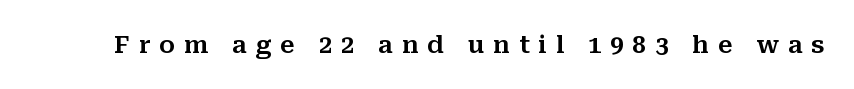
Q: Is the text italic (slanted)? A: No, it is upright.
Q: Is the text underlined? A: No.
Q: Is the spacing between letters normal or unusually wide? A: Unusually wide.
